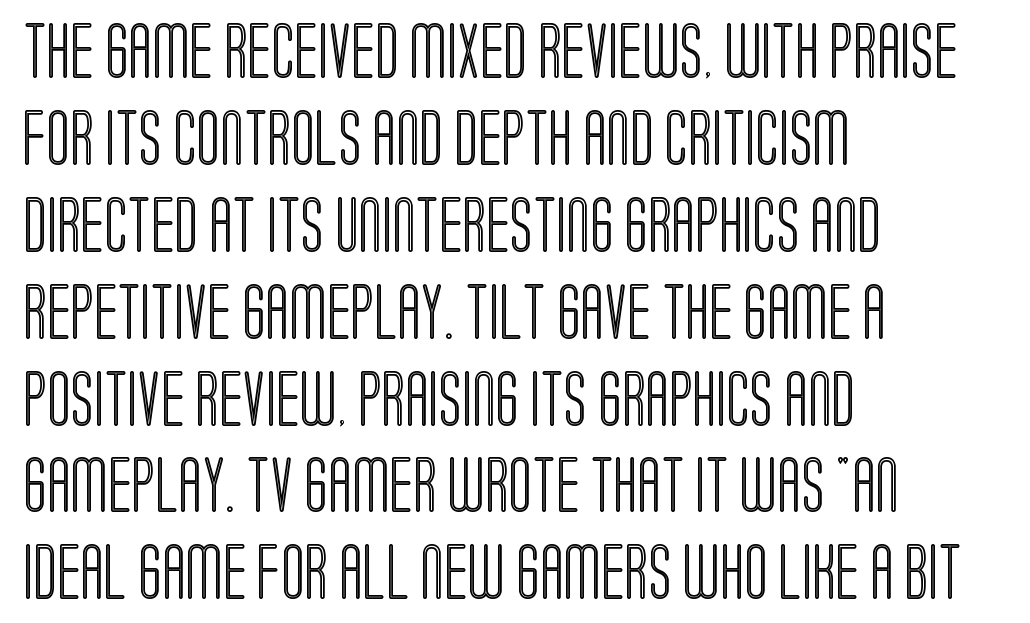
Q: Is the text italic (slanted)? A: No, it is upright.
Q: Is the text underlined? A: No.
Q: How is the paragraph aligned? A: Left-aligned.
Q: Is the spacing between letters normal or unusually wide? A: Normal.
Q: Is the spacing between lines tight, normal or loose? A: Normal.
Q: Width (condensed, normal, or wide)? A: Condensed.
Q: x-height? A: Large.
Q: Monospaced? A: No.
